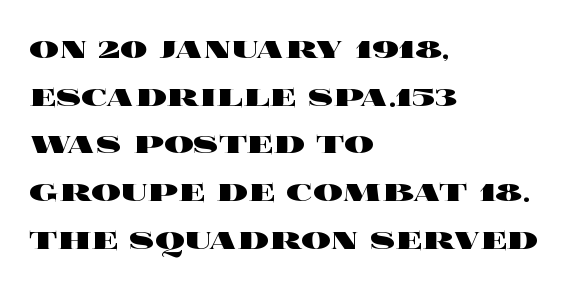
Q: Is the text bold? A: Yes.
Q: Is the text italic (slanted)? A: No, it is upright.
Q: Is the text underlined? A: No.
Q: How is the paragraph aligned? A: Left-aligned.
Q: Is the spacing between letters normal or unusually wide? A: Normal.
Q: Is the spacing between lines tight, normal or loose? A: Normal.
Q: Width (condensed, normal, or wide)? A: Wide.
Q: x-height? A: Large.
Q: Monospaced? A: No.
